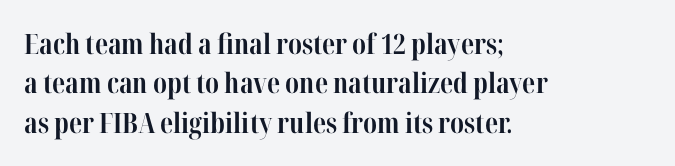
Q: Is the text bold? A: Yes.
Q: Is the text italic (slanted)? A: No, it is upright.
Q: Is the typeface a serif or a sans-serif typeface? A: Serif.
Q: Is the text underlined? A: No.
Q: How is the paragraph aligned? A: Left-aligned.
Q: Is the spacing between letters normal or unusually wide? A: Normal.
Q: Is the spacing between lines tight, normal or loose? A: Normal.
Q: Width (condensed, normal, or wide)? A: Condensed.
Q: Stroke contrast? A: High.
Q: x-height? A: Medium.
Q: Monospaced? A: No.
